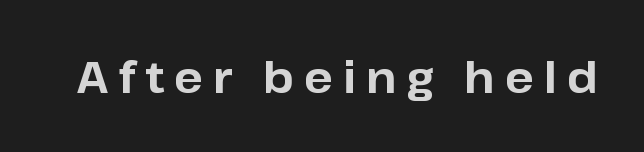
Q: Is the text bold? A: Yes.
Q: Is the text italic (slanted)? A: No, it is upright.
Q: Is the typeface a serif or a sans-serif typeface? A: Sans-serif.
Q: Is the text underlined? A: No.
Q: Is the spacing between letters normal or unusually wide? A: Unusually wide.
Q: Width (condensed, normal, or wide)? A: Normal.
Q: Stroke contrast? A: Low.
Q: x-height? A: Medium.
Q: Monospaced? A: No.
